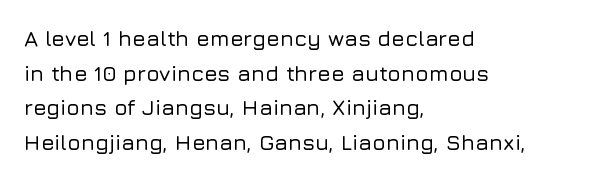
{"italic": "no", "underline": "no", "align": "left", "line_spacing": "normal", "line_spacing_ratio": 1.57, "letter_spacing": "normal", "letter_spacing_em": 0.0, "glyph_px": 22}
